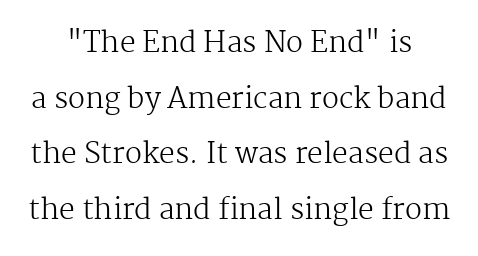
Notice the wide empty band between every row — that's loose leading. Caption: standard tracking, unaltered. The glyphs in this specimen are seriffed. The passage shown is not bold in any degree. Any mark beneath the type? The region is blank. Notice how the stems are strictly vertical — no italics here.
